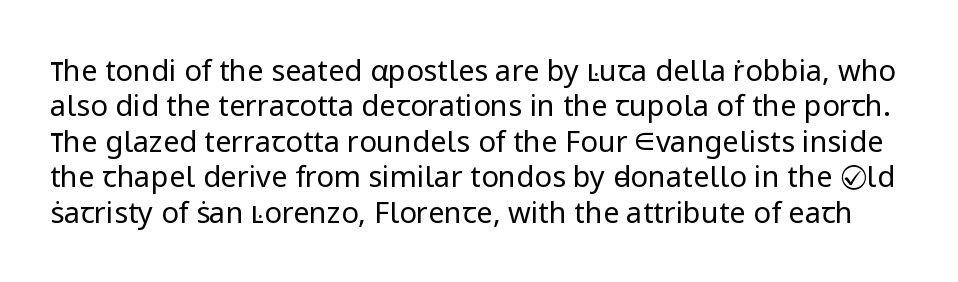
{"serif": "no", "italic": "no", "bold": "no", "weight": "regular", "width": "normal", "stroke_contrast": "low", "x_height": "medium", "monospaced": "no", "underline": "no", "line_spacing_ratio": 1.22, "letter_spacing": "normal", "letter_spacing_em": 0.0, "glyph_px": 29}
